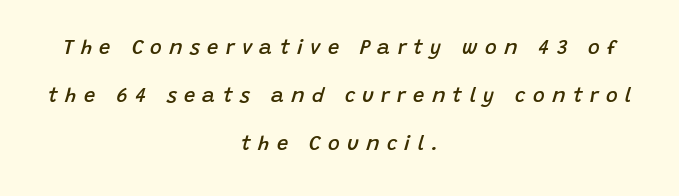
Each new line begins a long way beneath the previous one. Does the weight exceed regular? Yes, but only to semibold. The tracking jumps out immediately: characters are airy and widely separated. Rendered with sloped, italic letterforms.
